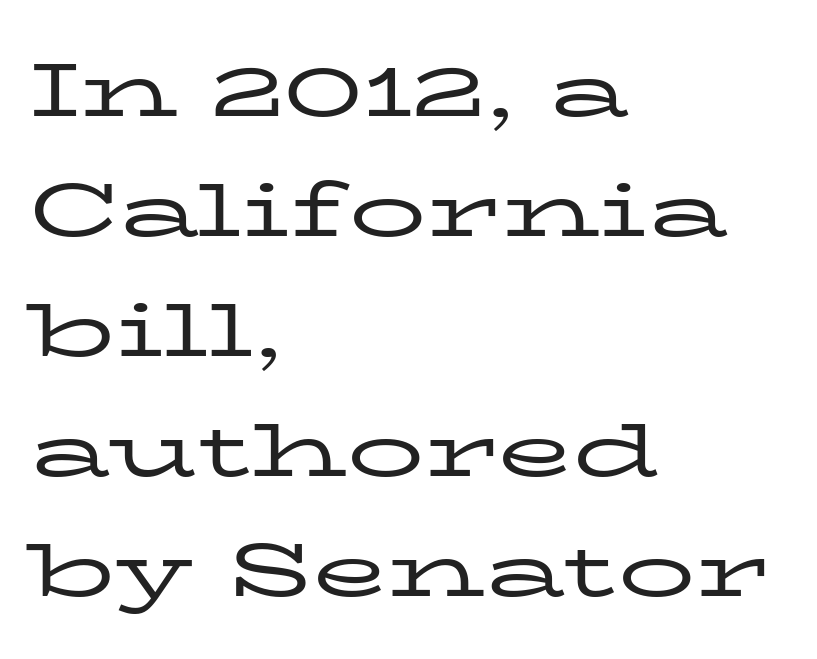
The image shows 77 px regular-weight, wide serif type, upright; set left-aligned, normal line spacing (1.56x), normal letter spacing, not underlined; low stroke contrast and a medium x-height.
